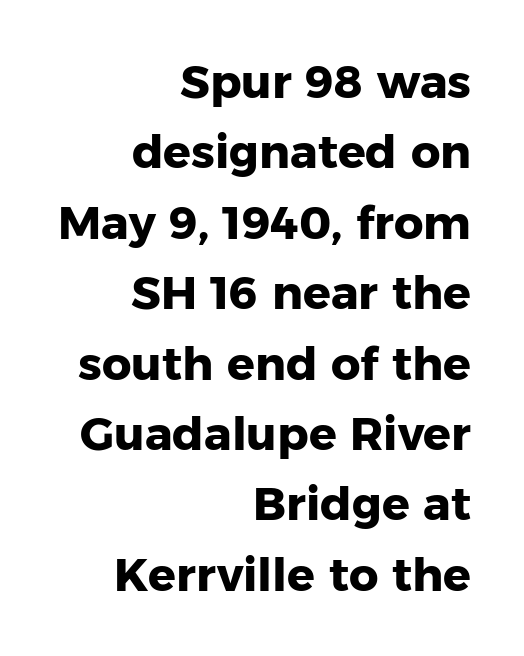
Line spacing here is normal. A typesetter would mark this as roman, not italic. These lines are composed in type without serifs. Is this a fixed-width face? No — the glyphs have proportional, varying widths. Each glyph is drawn with heavy, bold strokes.
